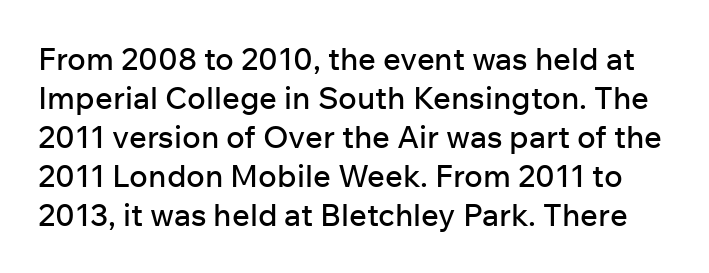
How would I describe the line gaps? Plain and ordinary. In terms of letterform style, serifs are entirely absent. You could call the tracking neutral — neither tight nor loose. Posture: straight, roman, zero tilt. The passage shown is typed in a proportional face where columns would drift.
